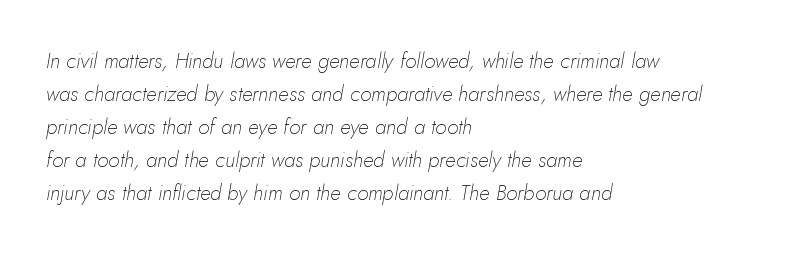
{"italic": "yes", "lean": "right", "slant_degrees": 10, "bold": "no", "underline": "no", "align": "left", "line_spacing": "normal", "line_spacing_ratio": 1.57, "letter_spacing": "normal", "letter_spacing_em": 0.0, "glyph_px": 21}
